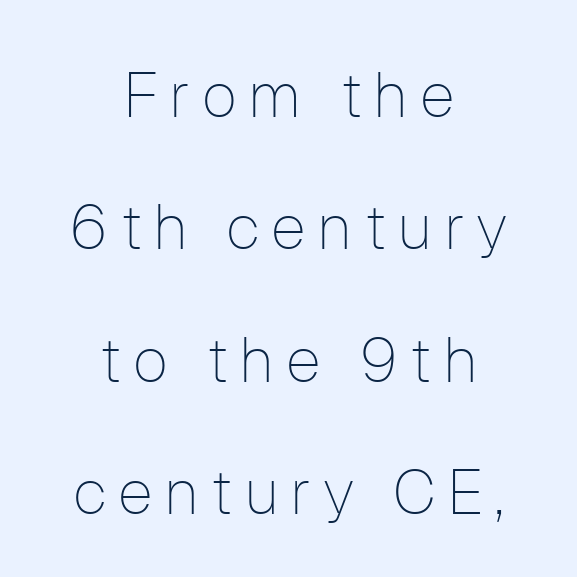
Notice the wide empty band between every row — that's loose leading. The typography opts for an upright posture over an oblique one. The whitespace from short lines is split evenly between both sides. Each letter keeps its own natural width here, so spacing adapts to shape. The font is comparable to plain body text, perhaps lighter. The specimen omits any rule beneath the text block's lines.
